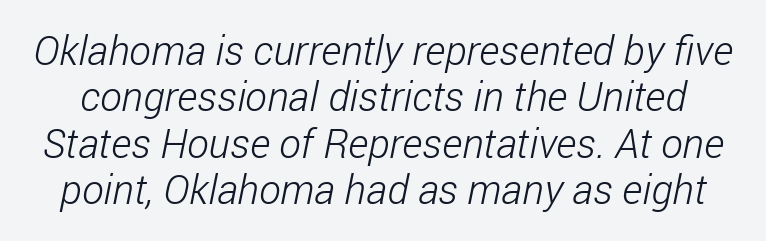
Q: Is the text bold? A: No.
Q: Is the typeface a serif or a sans-serif typeface? A: Sans-serif.
Q: Is the text underlined? A: No.
Q: Is the spacing between letters normal or unusually wide? A: Normal.
Q: Is the spacing between lines tight, normal or loose? A: Tight.
Q: Width (condensed, normal, or wide)? A: Condensed.
Q: Stroke contrast? A: Low.
Q: x-height? A: Medium.
Q: Monospaced? A: No.
